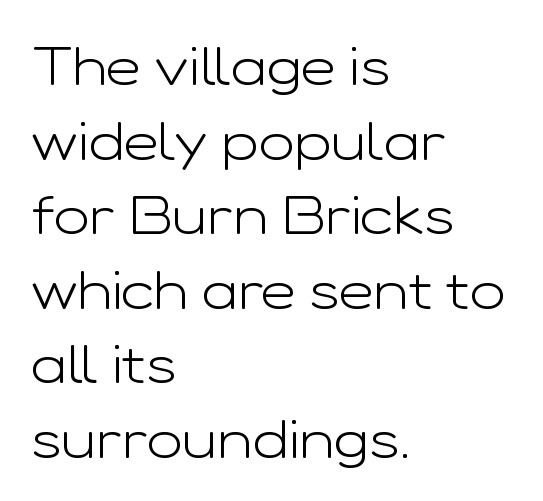
Lines of text with bare space underneath. Quick note: interline space is typical. Varying glyph widths throughout — classic text-font behaviour. The typeface chosen for these lines omits serifs. The passage shown is not bold in any degree.
